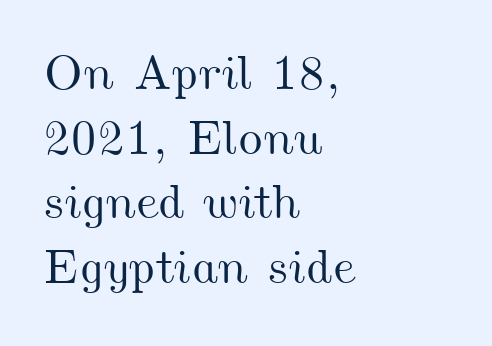
The image shows 49 px wide type; set left-aligned, normal line spacing (1.32x), normal letter spacing, not underlined; medium stroke contrast and a small x-height.
